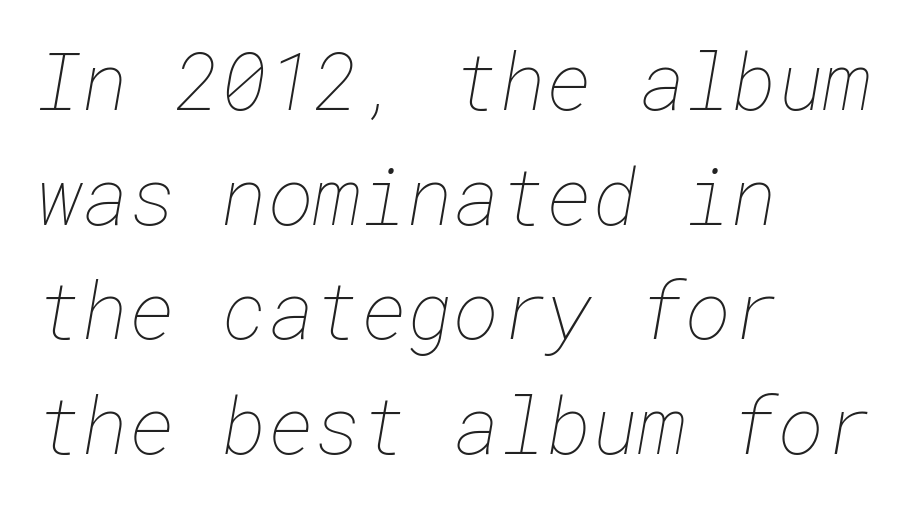
Quick note: underline off. Rows of type keep a routine distance in the vertical direction. Does extra space separate the letters? No, they use regular spacing. Short and long lines alike share a common starting point at left.
